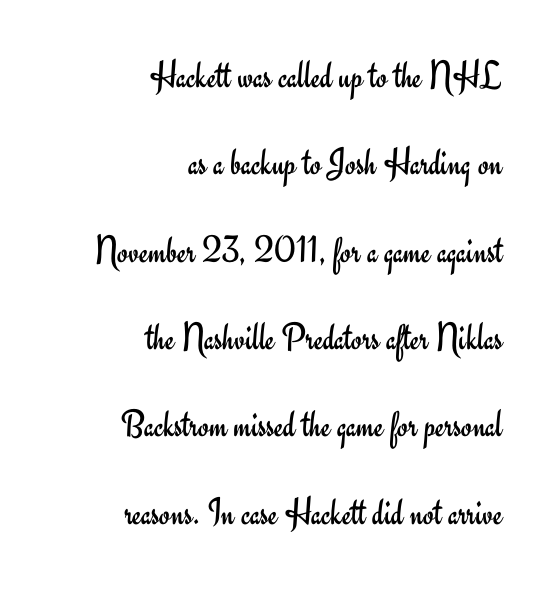
Q: Is the text bold? A: No.
Q: Is the text italic (slanted)? A: Yes.
Q: Is the typeface a serif or a sans-serif typeface? A: Sans-serif.
Q: Is the text underlined? A: No.
Q: How is the paragraph aligned? A: Right-aligned.
Q: Is the spacing between letters normal or unusually wide? A: Normal.
Q: Is the spacing between lines tight, normal or loose? A: Loose.
Q: Width (condensed, normal, or wide)? A: Normal.
Q: Stroke contrast? A: Low.
Q: x-height? A: Small.
Q: Monospaced? A: No.
